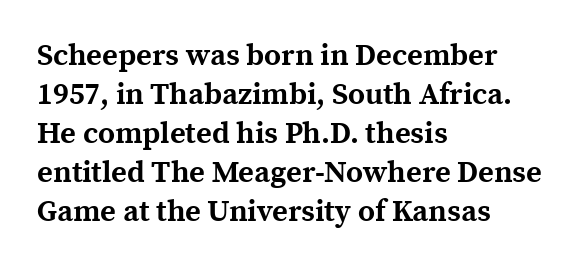
Q: Is the text bold? A: Yes.
Q: Is the text italic (slanted)? A: No, it is upright.
Q: Is the typeface a serif or a sans-serif typeface? A: Serif.
Q: Is the text underlined? A: No.
Q: How is the paragraph aligned? A: Left-aligned.
Q: Is the spacing between letters normal or unusually wide? A: Normal.
Q: Is the spacing between lines tight, normal or loose? A: Normal.
Q: Width (condensed, normal, or wide)? A: Normal.
Q: x-height? A: Medium.
Q: Monospaced? A: No.
